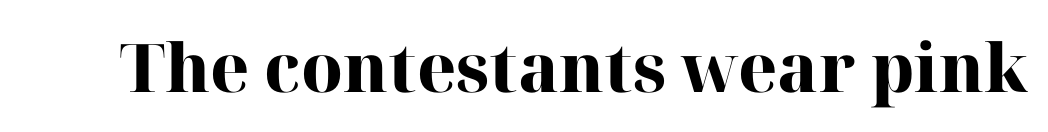
The rendering keeps characters at their native spacing. Classification — serif. The letters stand upright; this is a roman face. Stroke thickness is high; the sample reads as a true bold.
